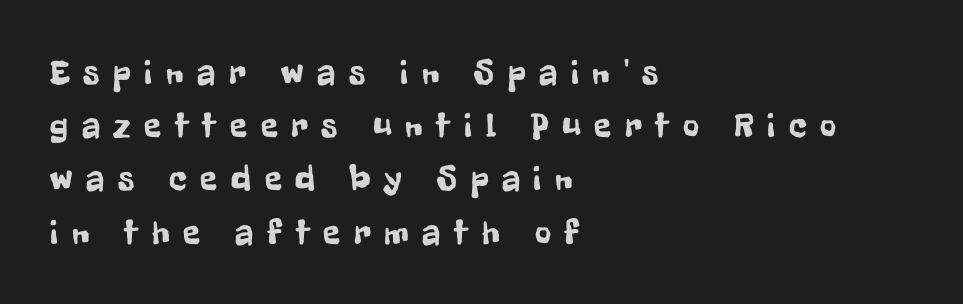
These lines sit exactly where default settings would place them. It's the straight-up-and-down kind of type. You could not count columns in this text — the font is proportionally spaced. Tracking here is generous; glyphs stand well apart from one another.
